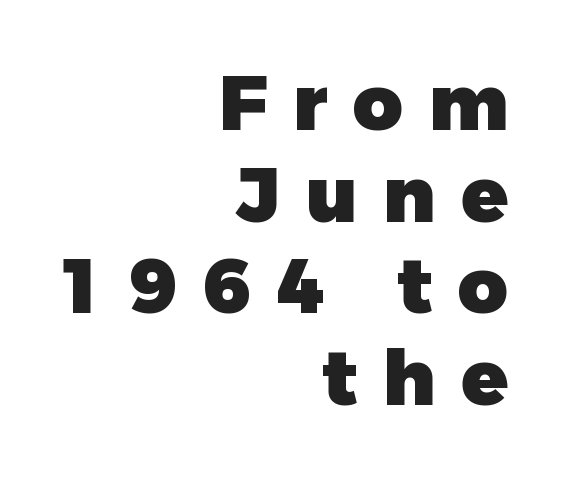
What weight is shown? A full bold with thick strokes. Check where the strokes stop: nothing finishes them off — pure sans. Designer's note — italics off, roman on. Spacing between characters has been opened up far beyond the box default. Underlining? Definitely not there.
